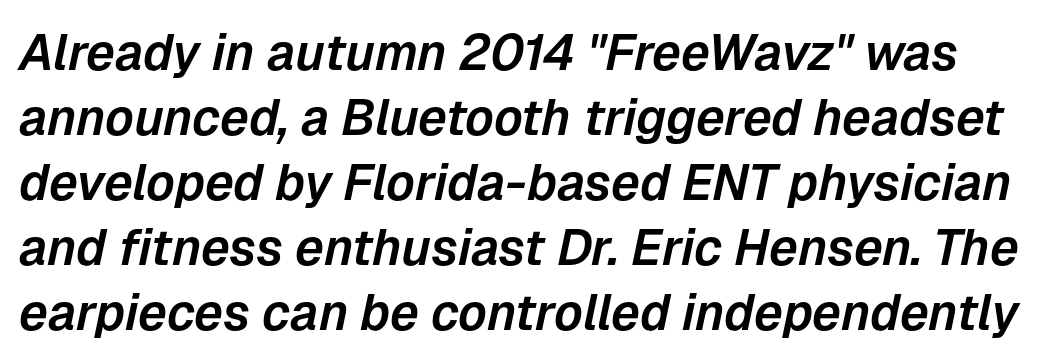
{"italic": "yes", "lean": "right", "slant_degrees": 12, "width": "normal", "stroke_contrast": "low", "x_height": "medium", "monospaced": "no", "underline": "no", "line_spacing": "normal", "line_spacing_ratio": 1.3, "letter_spacing": "normal", "letter_spacing_em": 0.0, "glyph_px": 50}
